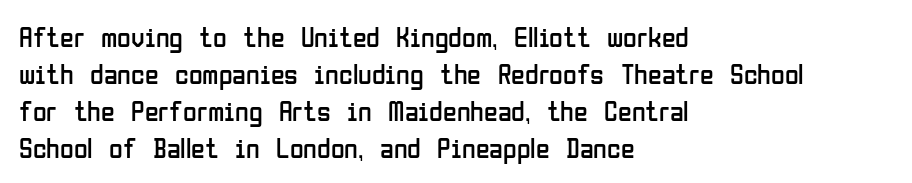
The image shows 28 px regular-weight, condensed sans-serif type, upright; set left-aligned, normal line spacing (1.32x), normal letter spacing, not underlined; low stroke contrast and a medium x-height.
